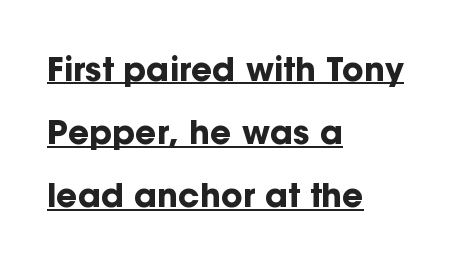
A rule runs beneath these lines of type. The lines in this sample share a left origin and differ only in where they stop. The type sits square on the baseline with zero lean. A sans-serif font was chosen for this passage. Here the designer chose a conventional face with non-uniform glyph widths. Emphasis by weight is at full strength: bold.
